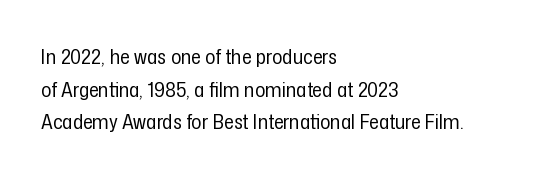
The axis of the letterforms is exactly vertical. Here the glyphs are tracked normally, forming tight word shapes. Descenders hang freely into open space. Line beginnings align vertically; line endings do not. The rows are spaced the way most documents space them.
